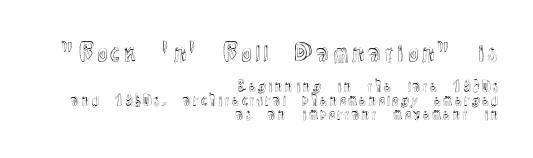
Where is the straight margin? On the right. Does the bottom block carry the larger type? No, the top block does. Is the letter spacing exaggerated? No — it looks like the ordinary default. Italic? Not at all — the glyphs are vertical. Rows of type sit shoulder to shoulder in the vertical direction. Anything drawn beneath the words? Only blank space.
